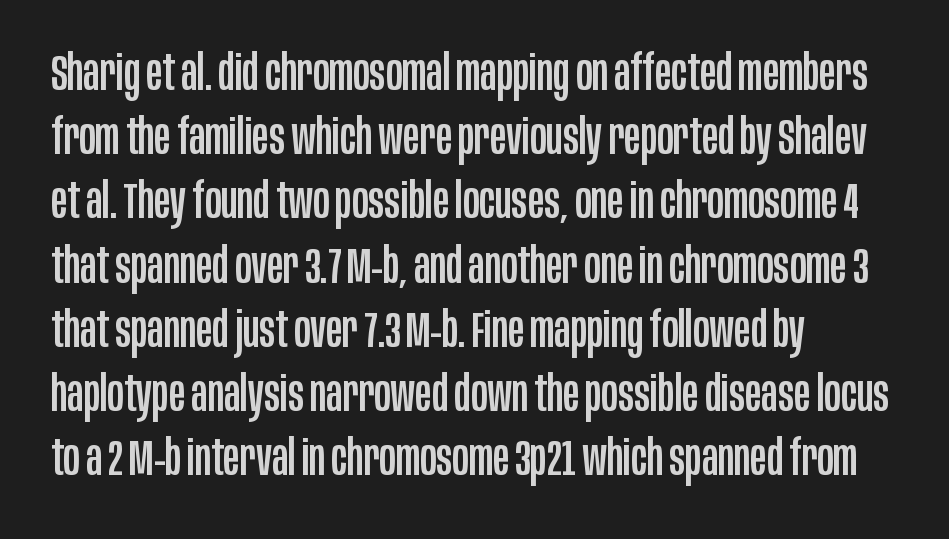
The image shows 49 px condensed sans-serif type, upright; set left-aligned, normal line spacing (1.31x), normal letter spacing, not underlined; low stroke contrast and a large x-height.
